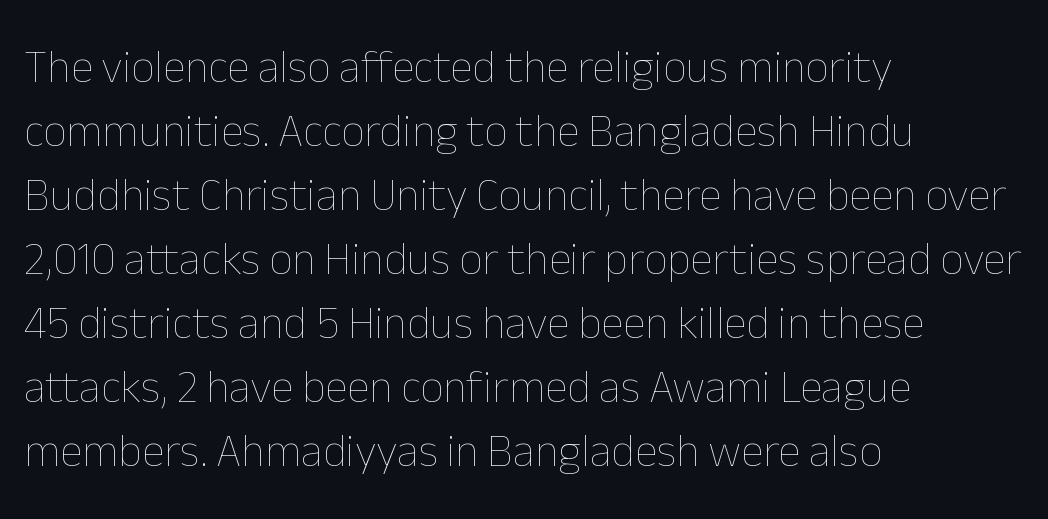
Q: Is the text bold? A: No.
Q: Is the text italic (slanted)? A: No, it is upright.
Q: Is the text underlined? A: No.
Q: How is the paragraph aligned? A: Left-aligned.
Q: Is the spacing between letters normal or unusually wide? A: Normal.
Q: Is the spacing between lines tight, normal or loose? A: Normal.
Q: Width (condensed, normal, or wide)? A: Normal.
Q: Stroke contrast? A: Low.
Q: x-height? A: Medium.
Q: Monospaced? A: No.
